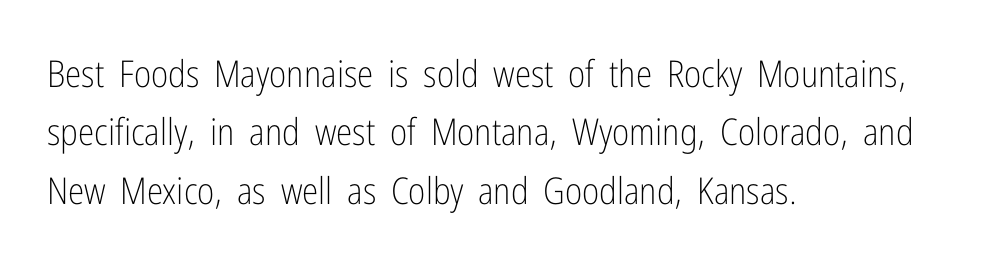
Every stem runs plumb, perpendicular to the baseline. The compositor pushed each line to the left boundary. The rendering uses a moderate line-height, typical for paragraphs. Character widths vary here, with narrow letters taking less room than wide ones. The characters display no serif detailing; their extremities are plain.
